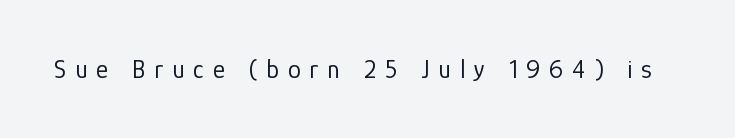
Q: Is the text bold? A: No.
Q: Is the text italic (slanted)? A: No, it is upright.
Q: Is the text underlined? A: No.
Q: Is the spacing between letters normal or unusually wide? A: Unusually wide.
